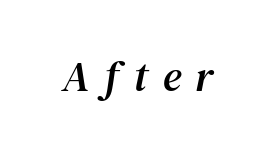
Q: Is the text italic (slanted)? A: Yes, it leans right by about 12 degrees.
Q: Is the typeface a serif or a sans-serif typeface? A: Serif.
Q: Is the text underlined? A: No.
Q: Is the spacing between letters normal or unusually wide? A: Unusually wide.
Q: Width (condensed, normal, or wide)? A: Normal.
Q: Stroke contrast? A: Medium.
Q: x-height? A: Medium.
Q: Monospaced? A: No.
